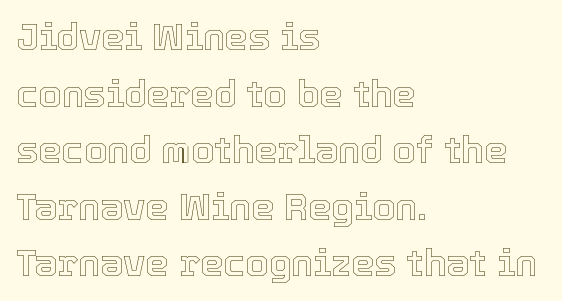
Q: Is the text italic (slanted)? A: No, it is upright.
Q: Is the text underlined? A: No.
Q: How is the paragraph aligned? A: Left-aligned.
Q: Is the spacing between letters normal or unusually wide? A: Normal.
Q: Is the spacing between lines tight, normal or loose? A: Normal.
Q: Width (condensed, normal, or wide)? A: Normal.
Q: x-height? A: Medium.
Q: Monospaced? A: No.
